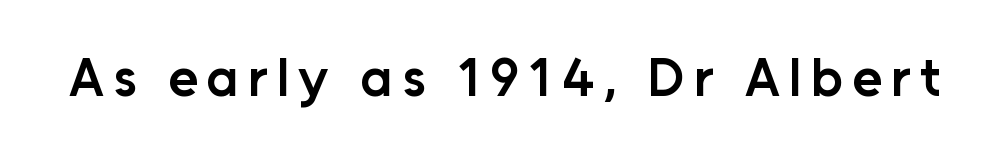
The image shows 54 px semibold sans-serif type, upright; set not underlined; low stroke contrast and a medium x-height.
